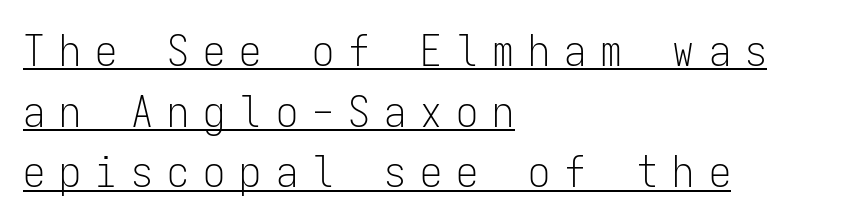
Q: Is the text bold? A: No.
Q: Is the text italic (slanted)? A: No, it is upright.
Q: Is the typeface a serif or a sans-serif typeface? A: Sans-serif.
Q: Is the text underlined? A: Yes.
Q: How is the paragraph aligned? A: Left-aligned.
Q: Is the spacing between letters normal or unusually wide? A: Unusually wide.
Q: Is the spacing between lines tight, normal or loose? A: Normal.
Q: Width (condensed, normal, or wide)? A: Condensed.
Q: Stroke contrast? A: Low.
Q: x-height? A: Medium.
Q: Monospaced? A: Yes.
